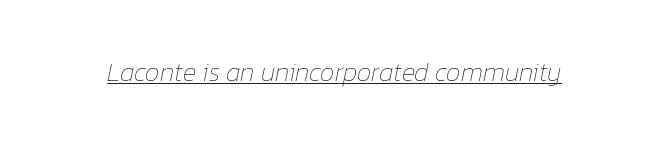
{"italic": "yes", "lean": "right", "slant_degrees": 12, "bold": "no", "underline": "yes", "letter_spacing": "normal", "letter_spacing_em": 0.0, "glyph_px": 26}
